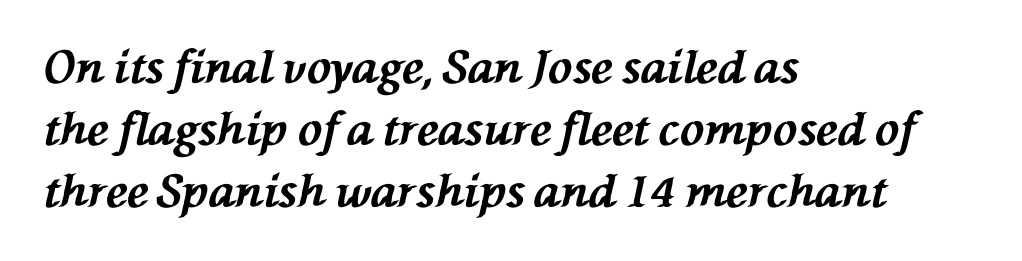
Q: Is the text bold? A: Yes.
Q: Is the text italic (slanted)? A: Yes, it leans left by about 76 degrees.
Q: Is the text underlined? A: No.
Q: How is the paragraph aligned? A: Left-aligned.
Q: Is the spacing between letters normal or unusually wide? A: Normal.
Q: Is the spacing between lines tight, normal or loose? A: Normal.
Q: Width (condensed, normal, or wide)? A: Normal.
Q: Stroke contrast? A: Medium.
Q: x-height? A: Medium.
Q: Monospaced? A: No.
